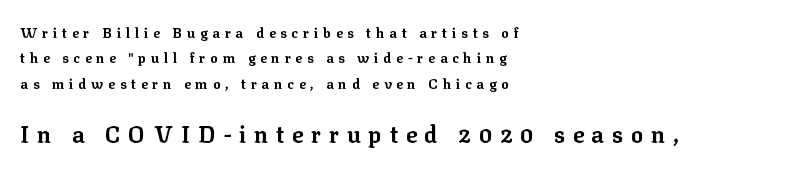
You'd pick this weight for a headline — it's a proper bold. The paragraph shown leans on its left margin. The tracking reads as deliberately expanded to a designer's eye. Has an underline been added? It has not. Tall strokes in this sample are plumb rather than angled. Is the lower block the larger one? Yes — the lower block carries the bigger type.
